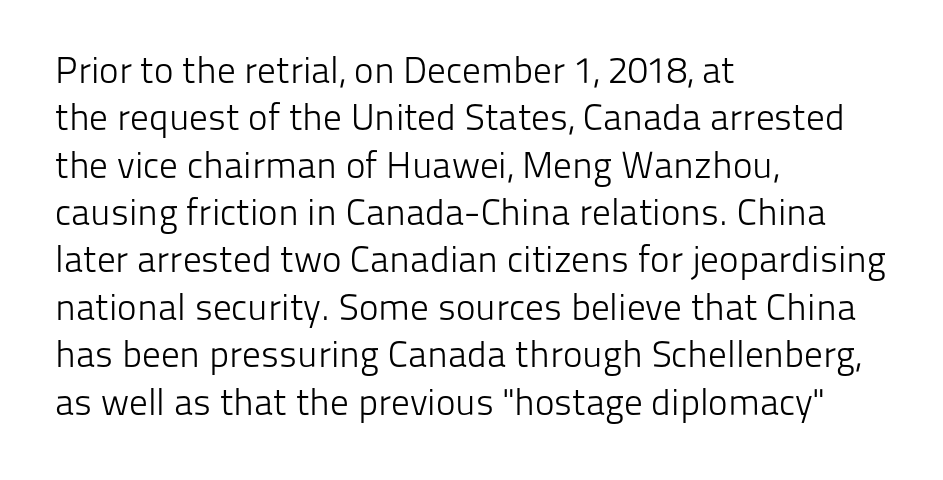
The image shows 37 px light sans-serif type, upright; set left-aligned, normal line spacing (1.28x), normal letter spacing, not underlined; low stroke contrast and a medium x-height.
